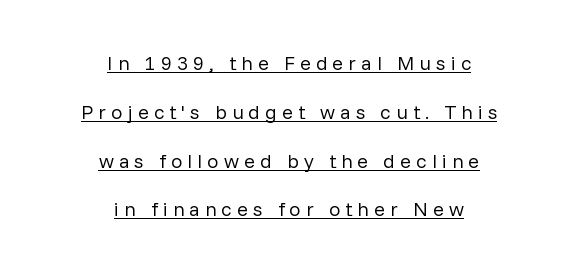
The image shows 20 px text type, upright; set centered, loose line spacing (2.44x), unusually wide letter spacing (+0.26 em), underlined.
